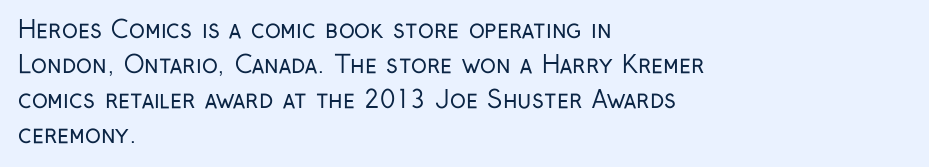
No word sits above an underline. This is the regular roman posture of the typeface. The lines in this sample share a left origin and differ only in where they stop. Successive baselines arrive at the customary interval.
